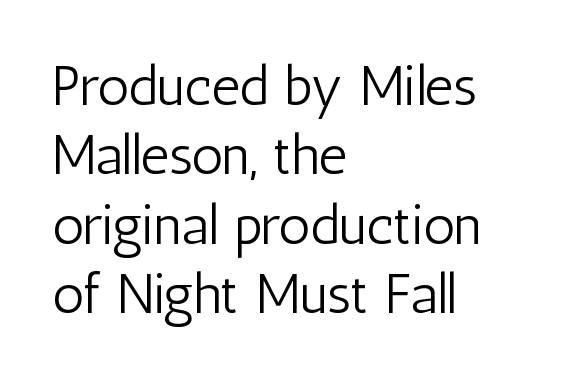
{"serif": "no", "italic": "no", "bold": "no", "weight": "light", "width": "condensed", "stroke_contrast": "low", "x_height": "medium", "monospaced": "no", "underline": "no", "align": "left", "line_spacing_ratio": 1.24, "letter_spacing": "normal", "letter_spacing_em": 0.0, "glyph_px": 56}
